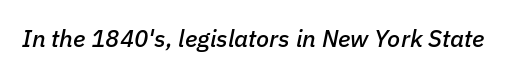
{"italic": "yes", "lean": "right", "slant_degrees": 11, "underline": "no", "letter_spacing": "normal", "letter_spacing_em": 0.0, "glyph_px": 24}
